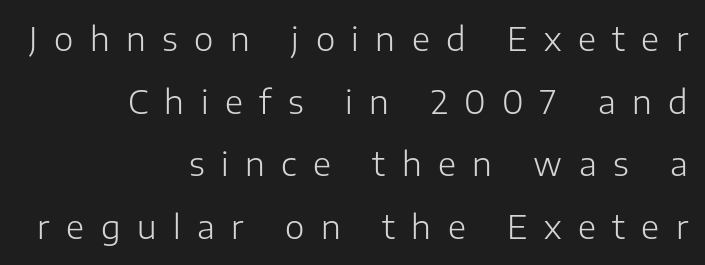
{"serif": "no", "italic": "no", "bold": "no", "weight": "light", "width": "normal", "stroke_contrast": "low", "x_height": "medium", "monospaced": "no", "underline": "no", "align": "right", "line_spacing": "loose", "line_spacing_ratio": 1.9, "letter_spacing": "wide", "letter_spacing_em": 0.5, "glyph_px": 33}
